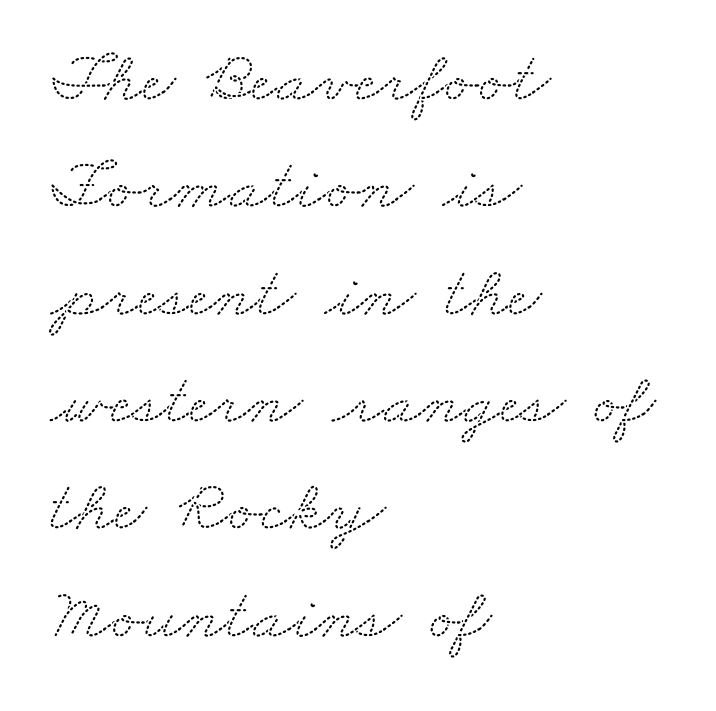
Q: Is the typeface a serif or a sans-serif typeface? A: Serif.
Q: Is the text underlined? A: No.
Q: How is the paragraph aligned? A: Left-aligned.
Q: Is the spacing between letters normal or unusually wide? A: Normal.
Q: Is the spacing between lines tight, normal or loose? A: Normal.
Q: Width (condensed, normal, or wide)? A: Wide.
Q: Stroke contrast? A: Medium.
Q: x-height? A: Small.
Q: Monospaced? A: No.
